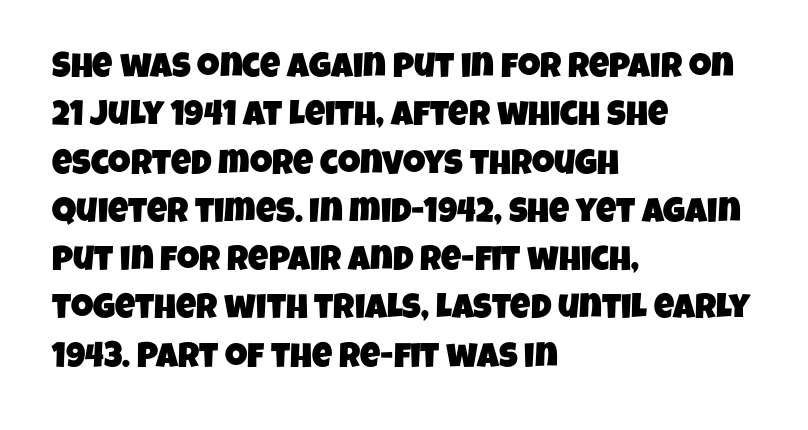
The image shows 35 px condensed sans-serif type; set left-aligned, normal line spacing (1.38x), normal letter spacing, not underlined; low stroke contrast and a large x-height.
